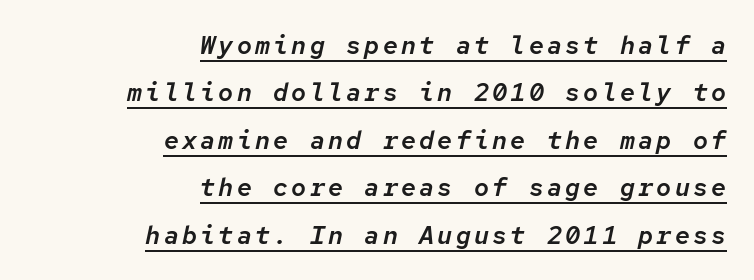
Q: Is the text italic (slanted)? A: Yes, it leans right by about 12 degrees.
Q: Is the text underlined? A: Yes.
Q: How is the paragraph aligned? A: Right-aligned.
Q: Is the spacing between lines tight, normal or loose? A: Loose.
